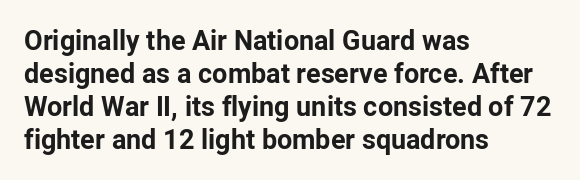
Q: Is the text bold? A: Yes.
Q: Is the text italic (slanted)? A: No, it is upright.
Q: Is the text underlined? A: No.
Q: How is the paragraph aligned? A: Left-aligned.
Q: Is the spacing between letters normal or unusually wide? A: Normal.
